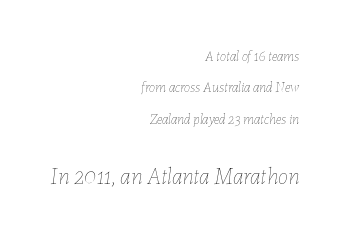
Q: Is the text bold? A: No.
Q: Is the text italic (slanted)? A: Yes, it leans right by about 7 degrees.
Q: Is the text underlined? A: No.
Q: How is the paragraph aligned? A: Right-aligned.
Q: Is the spacing between letters normal or unusually wide? A: Normal.
Q: Is the spacing between lines tight, normal or loose? A: Loose.
Q: Which block of text is set in a larger size, the first (top) or the second (bottom)? A: The second (bottom) one.
